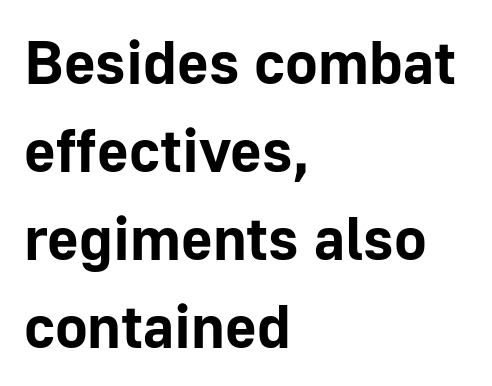
This sample uses a sans-serif face. There is no visible air inserted between adjacent glyphs. Is the block centered? No — it sits flush against the left margin. Set as a true bold cut, around the 700 mark. These lines are rendered in a variable-pitch font. The strip under each line holds only bare page.
